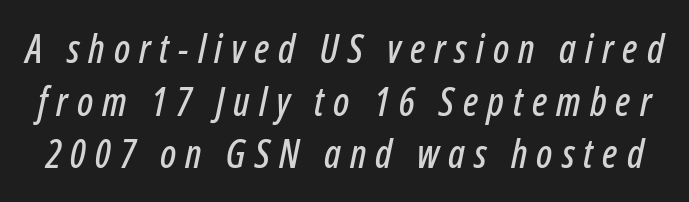
Interline gaps are of average width in this sample. Do the characters align in a grid? No, the font is proportional. Substantial extra tracking has been applied to these lines. The baseline area is clear. Posture: slanted.
